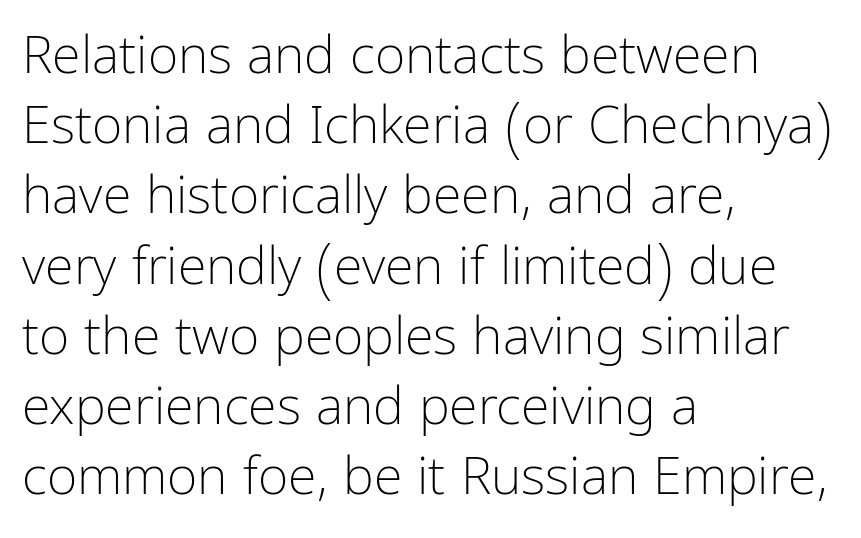
The image shows 52 px light, condensed sans-serif type, upright; set left-aligned, normal line spacing (1.35x), normal letter spacing, not underlined; low stroke contrast and a medium x-height.
